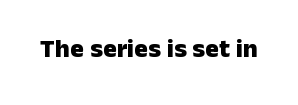
{"italic": "no", "bold": "yes", "underline": "no", "letter_spacing": "normal", "letter_spacing_em": 0.0, "glyph_px": 26}
